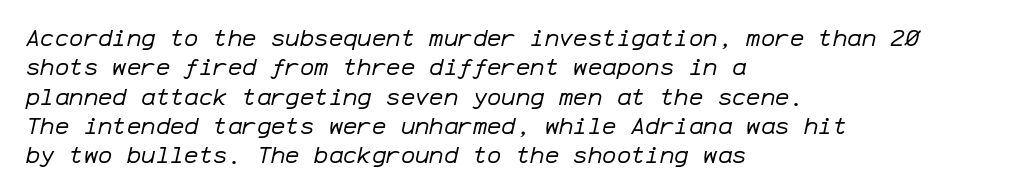
The letters sit at their default tracking, neither squeezed nor spread. The typesetter chose a ragged-right arrangement here. Does the lettering tilt? It does — this is italic. Any mark beneath the type? The region is blank.
